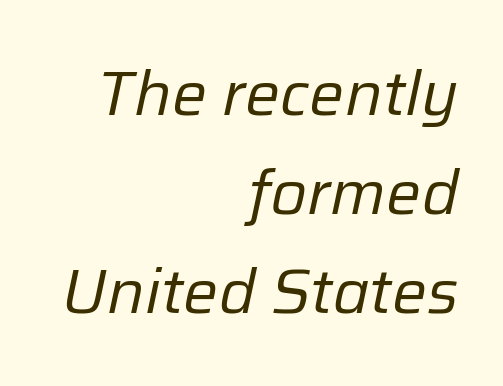
Q: Is the text bold? A: No.
Q: Is the text italic (slanted)? A: Yes, it leans right by about 12 degrees.
Q: Is the text underlined? A: No.
Q: How is the paragraph aligned? A: Right-aligned.
Q: Is the spacing between letters normal or unusually wide? A: Normal.
Q: Is the spacing between lines tight, normal or loose? A: Normal.
Q: Width (condensed, normal, or wide)? A: Normal.
Q: Stroke contrast? A: Low.
Q: x-height? A: Medium.
Q: Monospaced? A: No.
